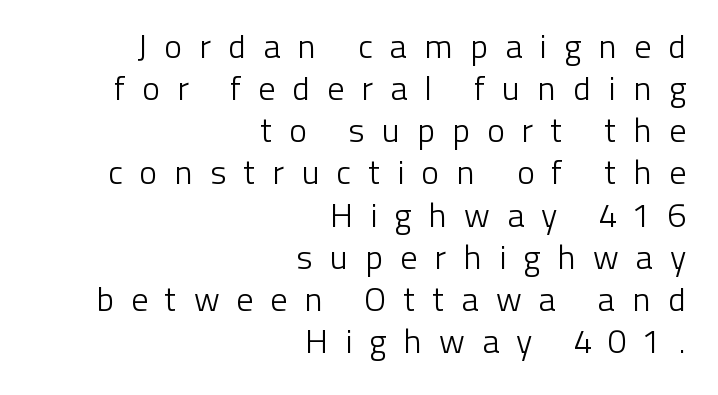
{"serif": "no", "italic": "no", "bold": "no", "weight": "light", "width": "normal", "stroke_contrast": "low", "x_height": "medium", "monospaced": "no", "underline": "no", "align": "right", "line_spacing_ratio": 1.24, "letter_spacing": "wide", "letter_spacing_em": 0.49, "glyph_px": 34}
